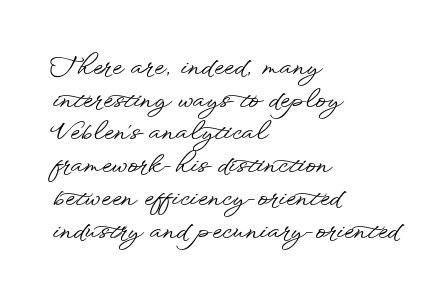
Q: Is the text italic (slanted)? A: Yes.
Q: Is the text underlined? A: No.
Q: How is the paragraph aligned? A: Left-aligned.
Q: Is the spacing between letters normal or unusually wide? A: Normal.
Q: Is the spacing between lines tight, normal or loose? A: Normal.
